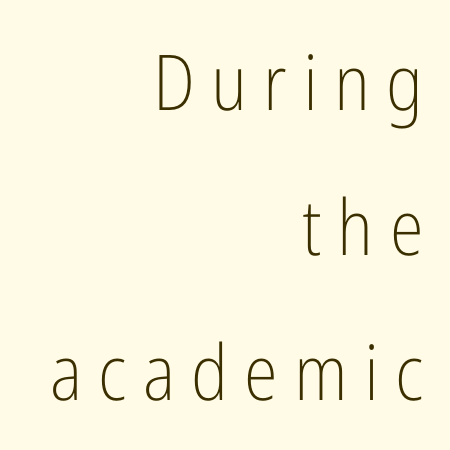
Q: Is the text bold? A: No.
Q: Is the text italic (slanted)? A: No, it is upright.
Q: Is the typeface a serif or a sans-serif typeface? A: Sans-serif.
Q: Is the text underlined? A: No.
Q: How is the paragraph aligned? A: Right-aligned.
Q: Is the spacing between letters normal or unusually wide? A: Unusually wide.
Q: Width (condensed, normal, or wide)? A: Condensed.
Q: Stroke contrast? A: Low.
Q: x-height? A: Medium.
Q: Monospaced? A: No.
